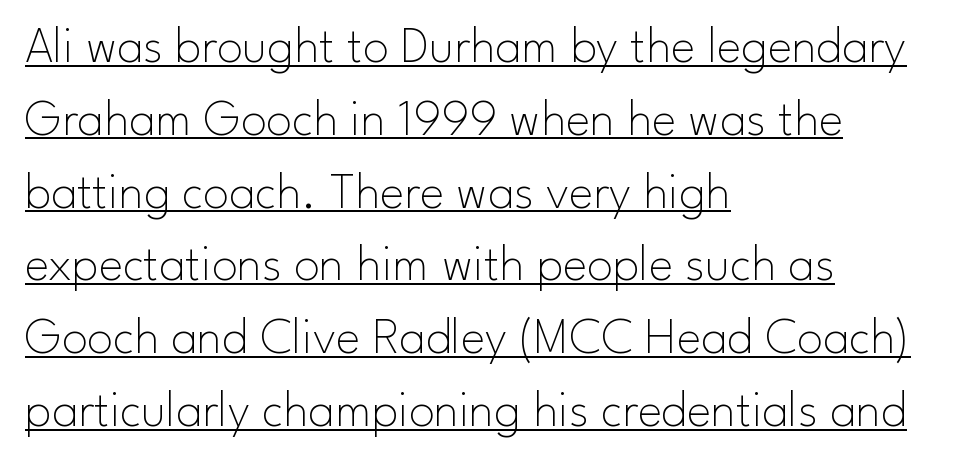
{"serif": "no", "italic": "no", "bold": "no", "weight": "thin", "width": "normal", "stroke_contrast": "low", "x_height": "small", "monospaced": "no", "underline": "yes", "align": "left", "line_spacing": "normal", "line_spacing_ratio": 1.4, "letter_spacing": "normal", "letter_spacing_em": 0.0, "glyph_px": 52}
